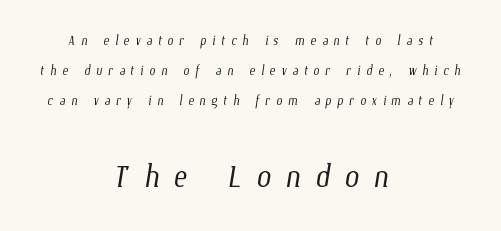
The image shows 42 px light, condensed type; set centered, line spacing 1.76x, unusually wide letter spacing (+0.34 em), not underlined; the second (bottom) block is 2.47x larger; low stroke contrast and a medium x-height.
